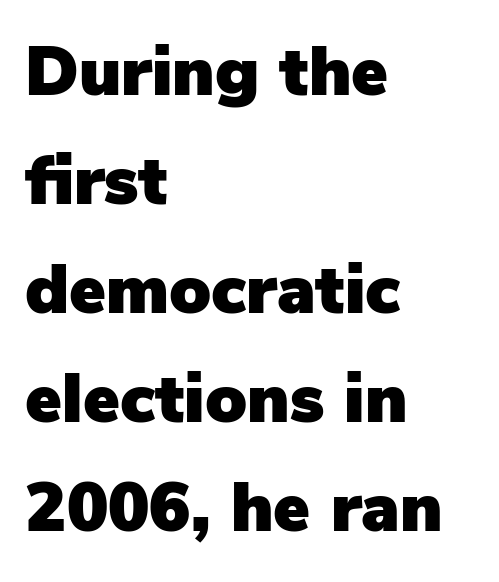
You could call the tracking neutral — neither tight nor loose. Decoration check: the copy has no underline. You can tell it's not italic because the verticals are truly vertical. Where is the straight margin? On the left. Nothing sits at the stroke ends, so this counts as sans-serif.
